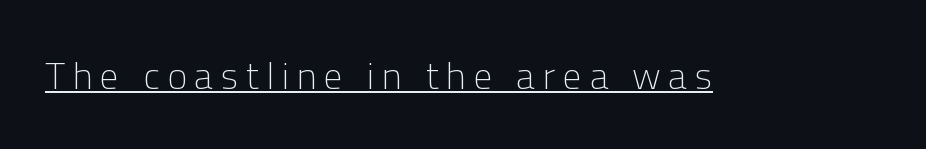
Q: Is the text bold? A: No.
Q: Is the text italic (slanted)? A: No, it is upright.
Q: Is the typeface a serif or a sans-serif typeface? A: Sans-serif.
Q: Is the text underlined? A: Yes.
Q: Is the spacing between letters normal or unusually wide? A: Unusually wide.
Q: Width (condensed, normal, or wide)? A: Normal.
Q: Stroke contrast? A: Low.
Q: x-height? A: Medium.
Q: Monospaced? A: No.
